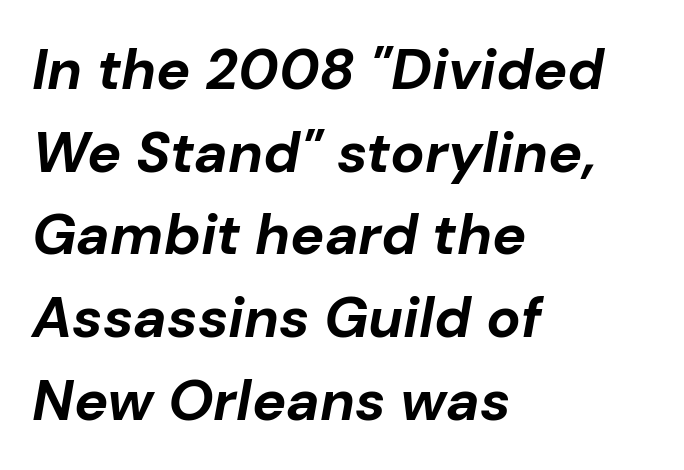
Q: Is the text bold? A: Yes.
Q: Is the text italic (slanted)? A: Yes, it leans right by about 10 degrees.
Q: Is the text underlined? A: No.
Q: How is the paragraph aligned? A: Left-aligned.
Q: Is the spacing between letters normal or unusually wide? A: Normal.
Q: Is the spacing between lines tight, normal or loose? A: Normal.
Q: Width (condensed, normal, or wide)? A: Normal.
Q: Stroke contrast? A: Low.
Q: x-height? A: Medium.
Q: Monospaced? A: No.
